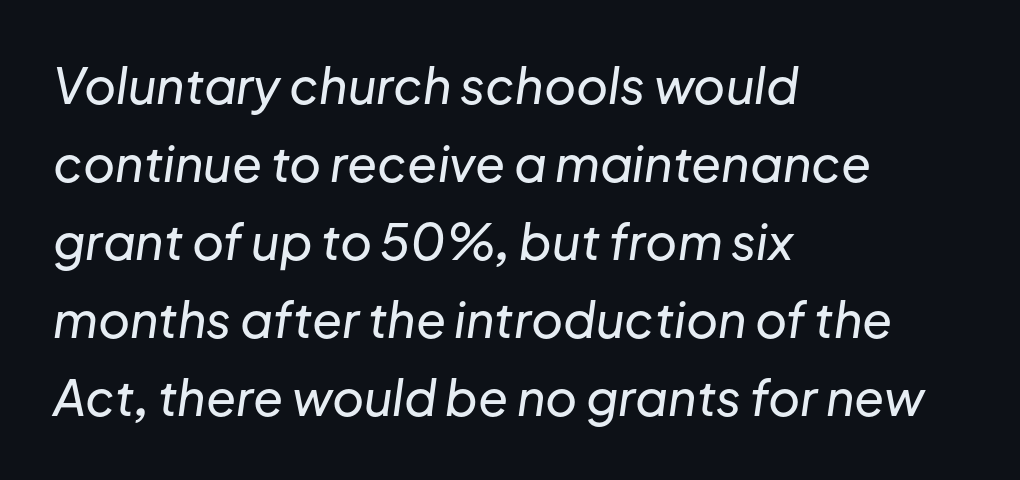
Reading down the block, your eye returns to a fixed left position each line. The space beneath each line is pristine and unruled. Students, observe: this is what conventionally led text looks like. This rendering leaves character spacing at its baseline value. A typesetter would mark this as italic. Varying glyph widths throughout — classic text-font behaviour.
